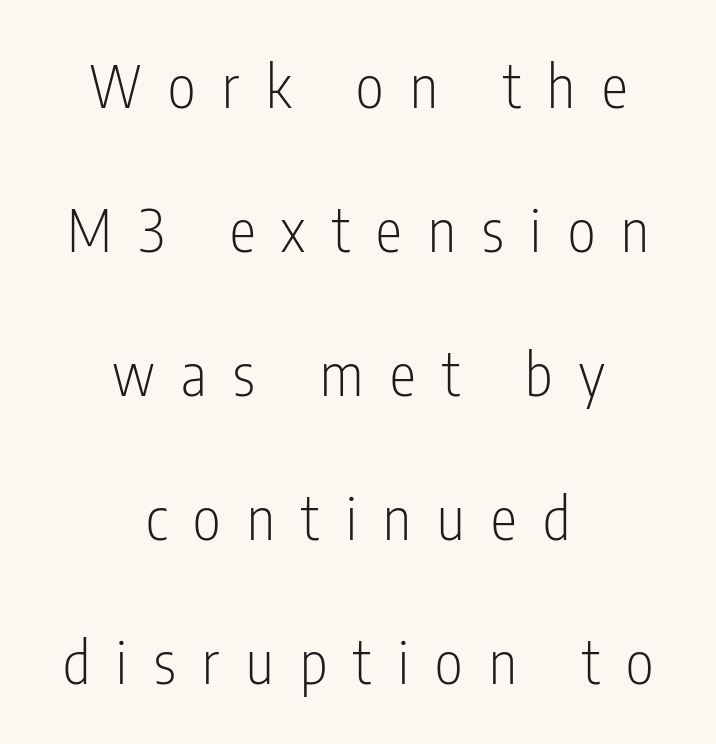
Regarding leading, the lines here are spaced well apart. To sum up the face: it is a sans, with no serifs. The letters advance in unequal steps, a hallmark of proportional type. The passage is arranged like a title page — every line centered. Tracking value appears strongly positive — letters spread wide.
